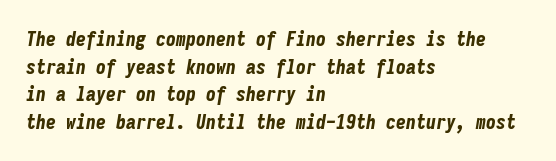
In CSS terms this would be text-align: left. The leading is moderate, giving the passage an even texture. The whole block is typeset with a tilt. A bare baseline throughout the passage. Each word holds together tightly as a unit, with standard inter-letter gaps. Thick stems and heavy bowls — unmistakably bold.
